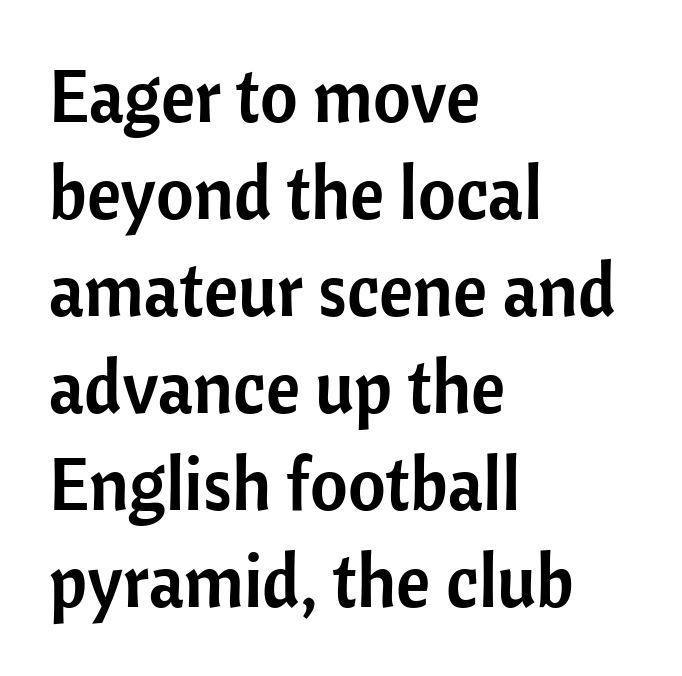
The image shows 73 px sans-serif type, upright; set left-aligned, normal line spacing (1.33x), normal letter spacing, not underlined; low stroke contrast and a medium x-height.
